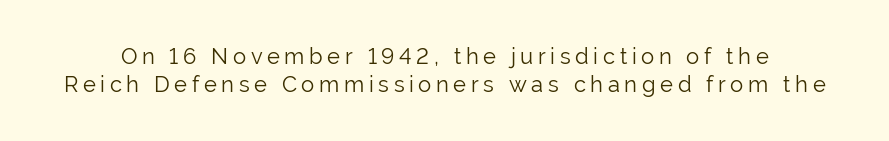
This is not heavy type; no bold has been used. Interline gaps are of average width in this sample. Tracking here is generous; glyphs stand well apart from one another. Quick note: underline off.
